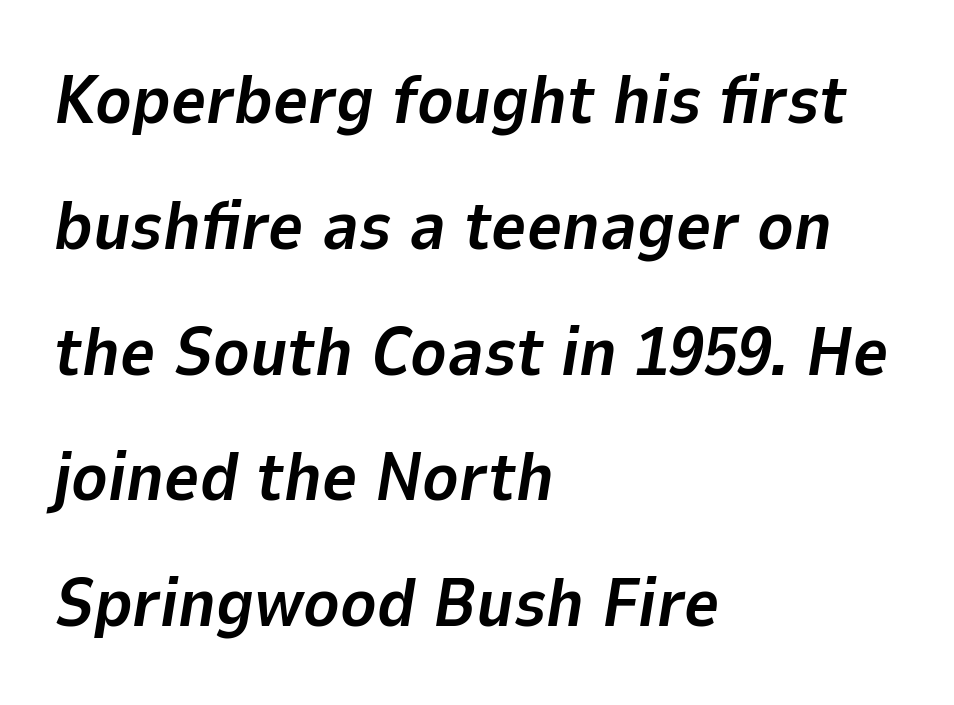
{"italic": "yes", "lean": "right", "slant_degrees": 9, "bold": "yes", "weight": "bold", "width": "normal", "stroke_contrast": "low", "x_height": "medium", "monospaced": "no", "underline": "no", "align": "left", "line_spacing_ratio": 1.85, "letter_spacing": "normal", "letter_spacing_em": 0.0, "glyph_px": 68}
